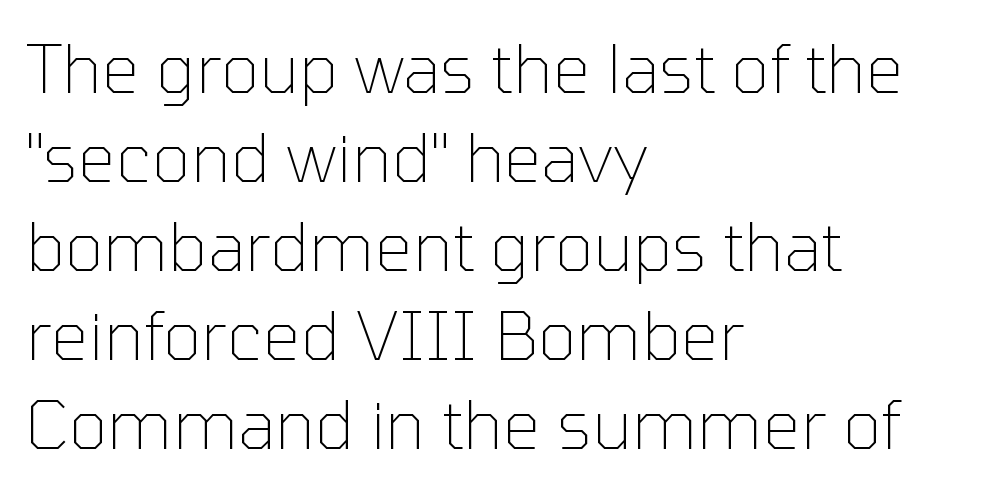
The image shows 67 px thin sans-serif type, upright; set left-aligned, normal line spacing (1.33x), normal letter spacing, not underlined; low stroke contrast and a medium x-height.
